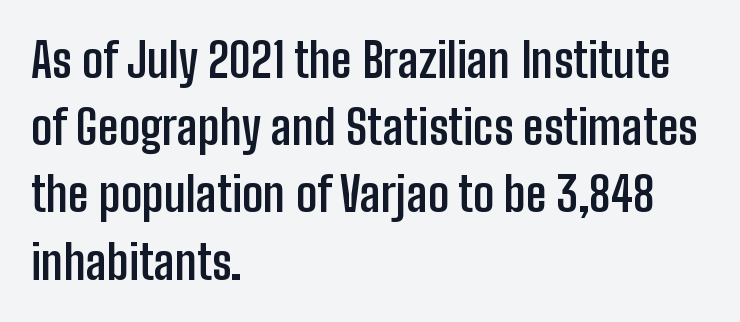
The letters advance in unequal steps, a hallmark of proportional type. Posture: straight, roman, zero tilt. The type family on display is of the sans-serif kind. Students, observe: this is what conventionally led text looks like. Rule under the text: the space is simply empty.
